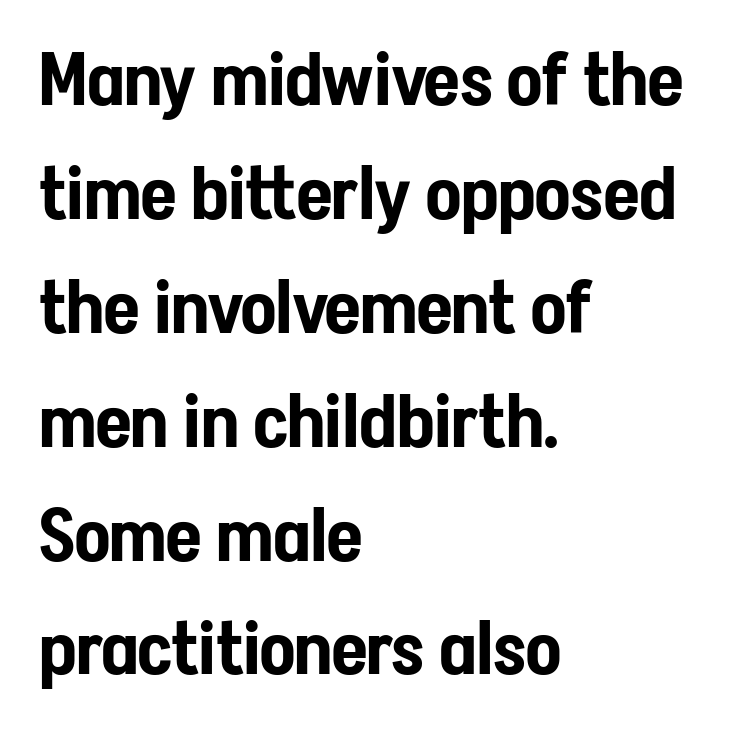
Each word holds together tightly as a unit, with standard inter-letter gaps. The font family rendered here belongs to the sans-serif group. Quick note: interline space is typical. Horizontal alignment here is leftward, the default for most running prose. Nobody drew a line under any word here. Is this a fixed-width face? No — the glyphs have proportional, varying widths.
